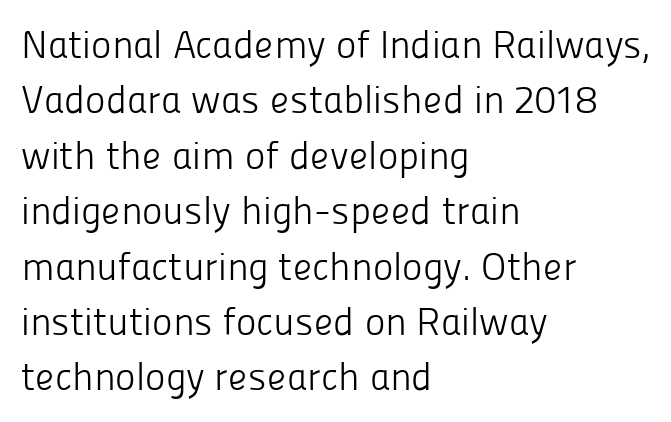
The image shows 39 px light sans-serif type, upright; set left-aligned, normal line spacing (1.42x), normal letter spacing, not underlined; low stroke contrast and a medium x-height.
